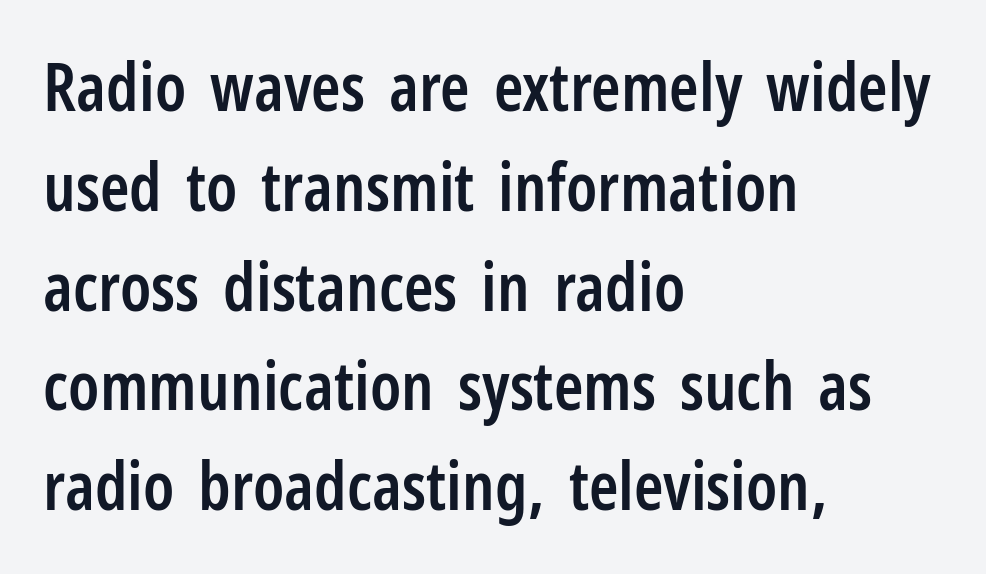
{"serif": "no", "italic": "no", "bold": "semi", "weight": "semibold", "width": "condensed", "stroke_contrast": "low", "x_height": "medium", "monospaced": "no", "underline": "no", "align": "left", "line_spacing": "normal", "line_spacing_ratio": 1.49, "letter_spacing": "normal", "letter_spacing_em": 0.0, "glyph_px": 67}
